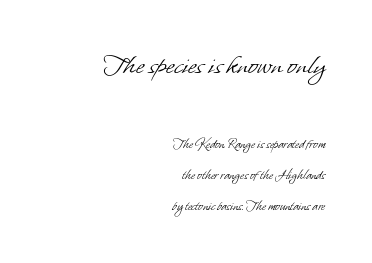
Q: Is the text bold? A: No.
Q: Is the typeface a serif or a sans-serif typeface? A: Sans-serif.
Q: Is the text underlined? A: No.
Q: How is the paragraph aligned? A: Right-aligned.
Q: Is the spacing between letters normal or unusually wide? A: Normal.
Q: Is the spacing between lines tight, normal or loose? A: Loose.
Q: Which block of text is set in a larger size, the first (top) or the second (bottom)? A: The first (top) one.
Q: Width (condensed, normal, or wide)? A: Normal.
Q: Stroke contrast? A: Low.
Q: x-height? A: Small.
Q: Monospaced? A: No.
